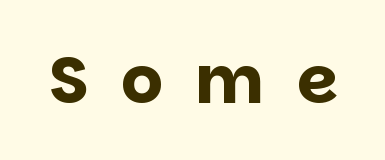
{"serif": "no", "italic": "no", "bold": "yes", "weight": "bold", "width": "normal", "stroke_contrast": "low", "x_height": "large", "monospaced": "no", "underline": "no", "letter_spacing": "wide", "letter_spacing_em": 0.5, "glyph_px": 65}
